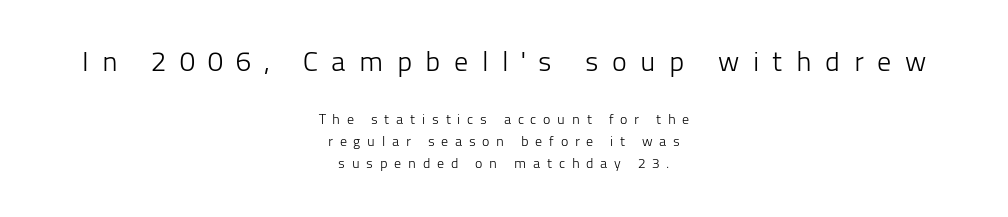
Classification — sans serif. Leading matches the norm, producing a regular column. The horizontal fit of the characters is loose and conspicuously gappy. The passage shown is typed in a proportional face where columns would drift. Nobody drew a line under any word here. Whoever set this made the first block the dominant, larger element.
